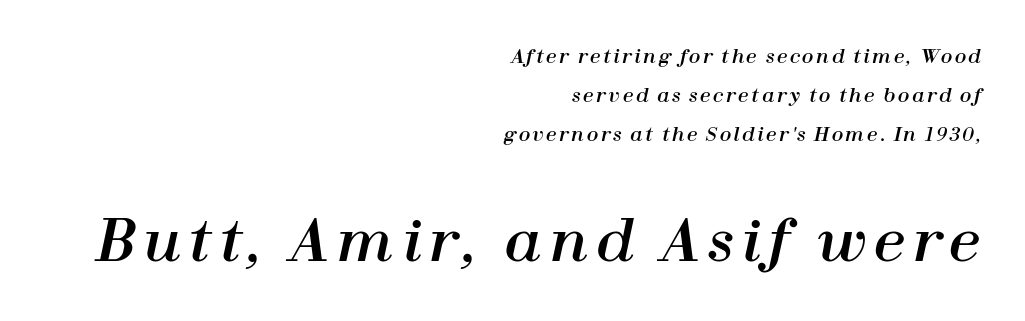
{"italic": "yes", "lean": "right", "slant_degrees": 12, "width": "normal", "stroke_contrast": "high", "x_height": "medium", "monospaced": "no", "underline": "no", "align": "right", "line_spacing": "loose", "line_spacing_ratio": 2.04, "larger_block": "second", "size_ratio": 3.0, "glyph_px": 57}
